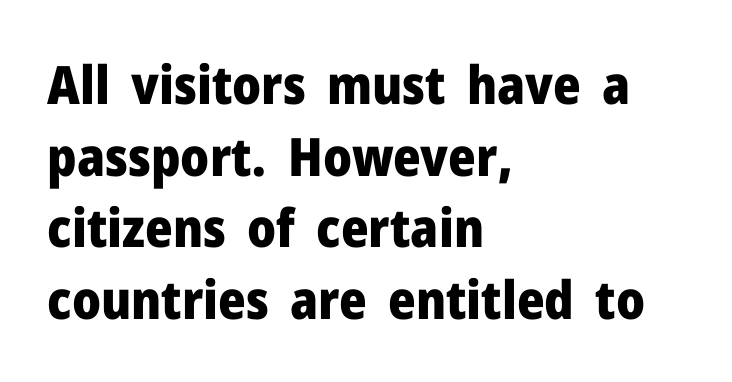
The image shows 53 px heavy sans-serif type, upright; set left-aligned, normal line spacing (1.35x), normal letter spacing, not underlined; low stroke contrast and a medium x-height.
